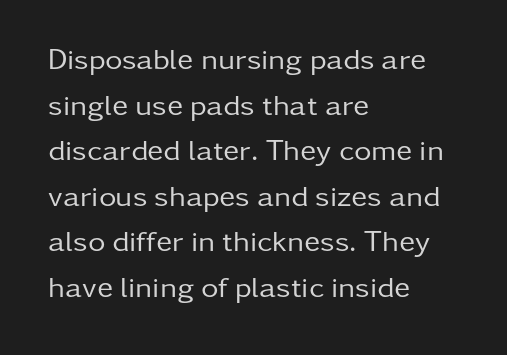
Character widths vary here, with narrow letters taking less room than wide ones. Check where the strokes stop: nothing finishes them off — pure sans. The type is set solid horizontally, with unmodified tracking. The font's upright variant was chosen for this text. Words float on clear page, feet unadorned.
